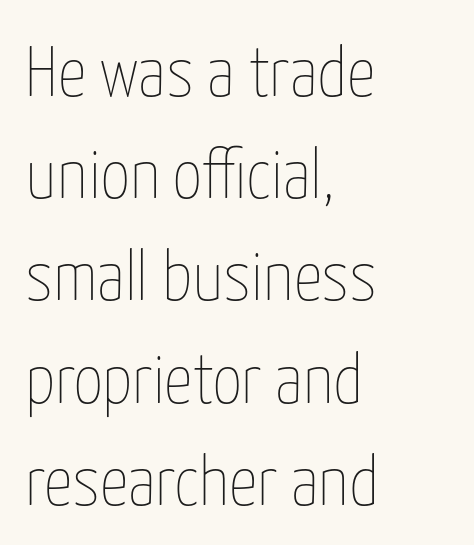
Think of a printed novel: that variable character pitch is what you see here. Compared with a typical body face, this is equally light or lighter still. Default kerning and tracking; the words read as compact shapes. Baseline-to-baseline distance is the conventional proportion of letter height. Rule under the text: the space is simply empty. Notice how the stems are strictly vertical — no italics here.
